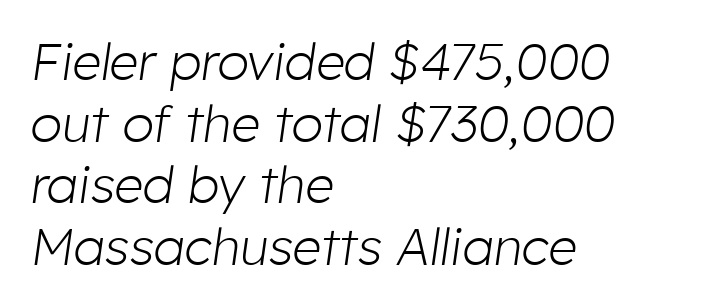
A typesetter would call this proportional, since set widths differ per character. The cut favours lightness, reaching ordinary text weight at its darkest. If you drew a line through each stem, it would be angled. The letters sit at their default tracking, neither squeezed nor spread.
